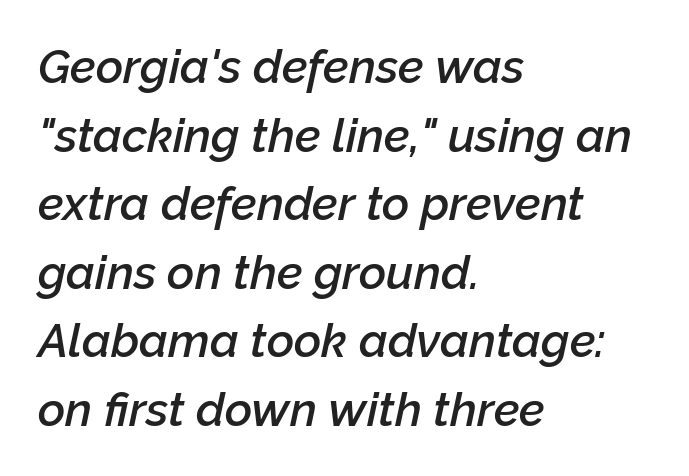
Casual observation: everything's shoved over to the left. Character widths vary here, with narrow letters taking less room than wide ones. The specimen omits any rule beneath the text block's lines. I'd describe the lettering as semibold — firm but not a full bold. The passage shown stacks its lines at a standard gap.
